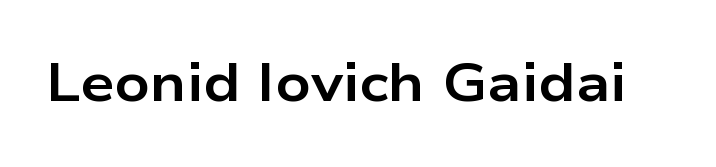
Q: Is the text bold? A: Yes.
Q: Is the text italic (slanted)? A: No, it is upright.
Q: Is the typeface a serif or a sans-serif typeface? A: Sans-serif.
Q: Is the text underlined? A: No.
Q: Is the spacing between letters normal or unusually wide? A: Normal.
Q: Width (condensed, normal, or wide)? A: Wide.
Q: Stroke contrast? A: Low.
Q: x-height? A: Medium.
Q: Monospaced? A: No.
